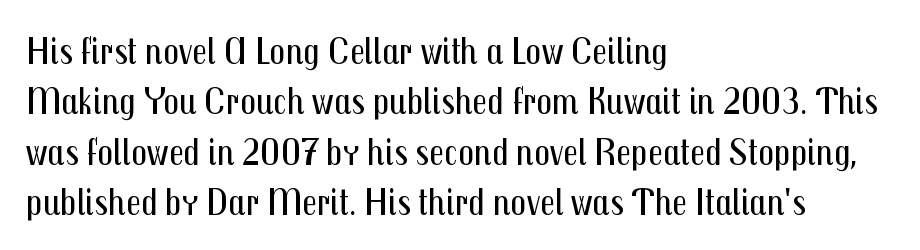
The image shows 39 px regular-weight, condensed sans-serif type, upright; set left-aligned, normal line spacing (1.29x), normal letter spacing, not underlined; medium stroke contrast and a medium x-height.
